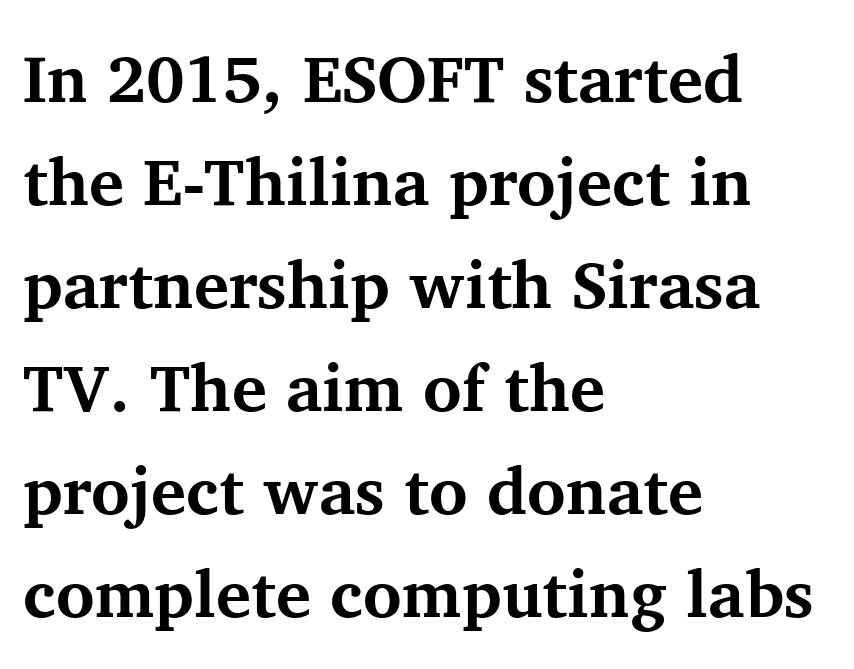
{"serif": "yes", "italic": "no", "bold": "yes", "weight": "bold", "width": "normal", "stroke_contrast": "medium", "x_height": "medium", "monospaced": "no", "underline": "no", "align": "left", "line_spacing": "normal", "line_spacing_ratio": 1.56, "letter_spacing": "normal", "letter_spacing_em": 0.0, "glyph_px": 66}
